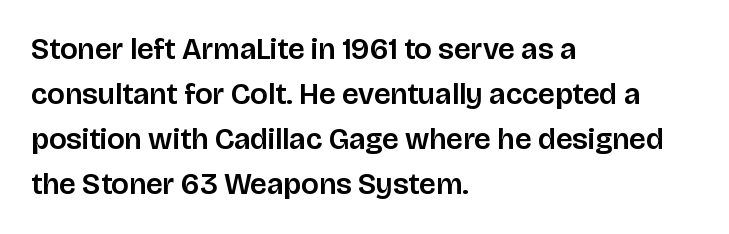
{"serif": "no", "italic": "no", "width": "normal", "stroke_contrast": "low", "x_height": "large", "monospaced": "no", "underline": "no", "align": "left", "line_spacing": "normal", "line_spacing_ratio": 1.5, "letter_spacing": "normal", "letter_spacing_em": 0.0, "glyph_px": 30}
